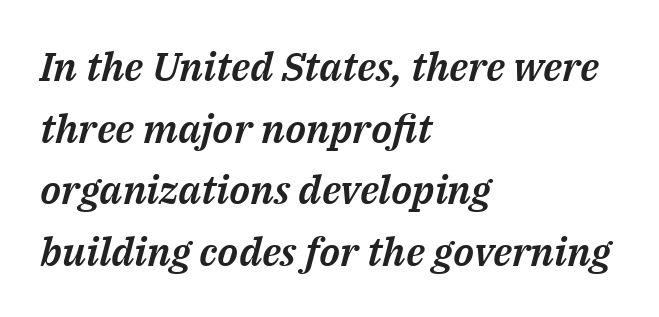
Is this a fixed-width face? No — the glyphs have proportional, varying widths. A typesetter would mark this as italic. Layout note: lines flush left. The letters sit at their default tracking, neither squeezed nor spread. This rendering features lettering with no underline.
